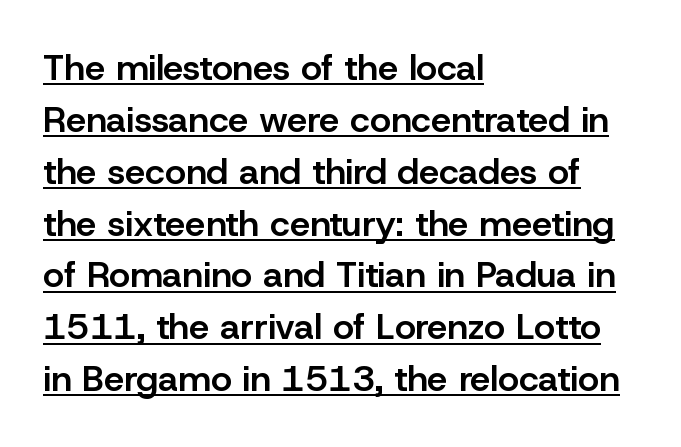
A typesetter would call this proportional, since set widths differ per character. Upright lettering throughout. Stems and bowls a touch heavier than normal — semibold. A rule runs beneath these lines of type. A typesetter would call this leading conventional body-copy spacing. The passage shown has conventional tracking throughout.
